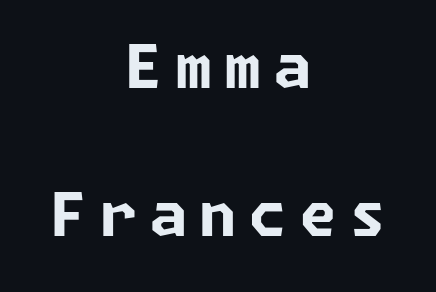
Q: Is the text bold? A: Yes.
Q: Is the typeface a serif or a sans-serif typeface? A: Sans-serif.
Q: Is the text underlined? A: No.
Q: How is the paragraph aligned? A: Centered.
Q: Is the spacing between letters normal or unusually wide? A: Unusually wide.
Q: Is the spacing between lines tight, normal or loose? A: Loose.
Q: Width (condensed, normal, or wide)? A: Normal.
Q: Stroke contrast? A: Low.
Q: x-height? A: Medium.
